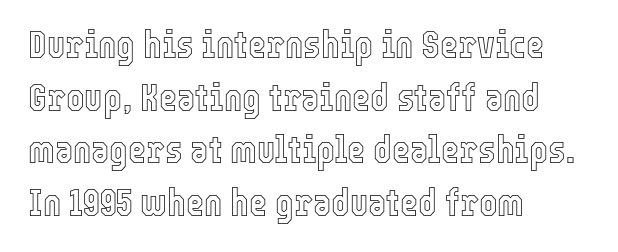
{"italic": "no", "width": "condensed", "x_height": "medium", "monospaced": "no", "underline": "no", "align": "left", "line_spacing": "normal", "line_spacing_ratio": 1.35, "letter_spacing": "normal", "letter_spacing_em": 0.0, "glyph_px": 39}
